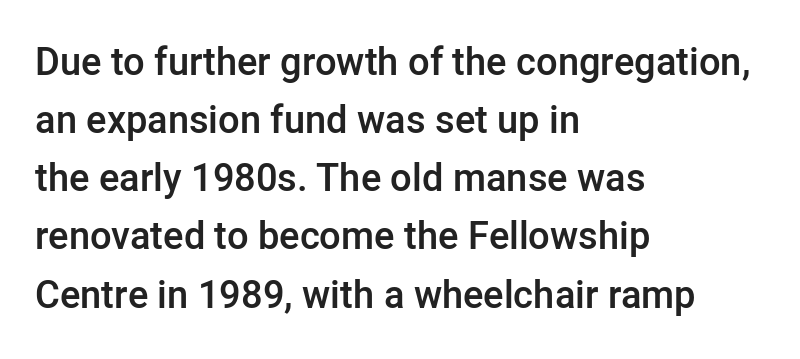
{"serif": "no", "italic": "no", "bold": "semi", "weight": "semibold", "width": "normal", "stroke_contrast": "low", "x_height": "medium", "monospaced": "no", "underline": "no", "align": "left", "line_spacing": "normal", "line_spacing_ratio": 1.53, "letter_spacing": "normal", "letter_spacing_em": 0.0, "glyph_px": 38}
